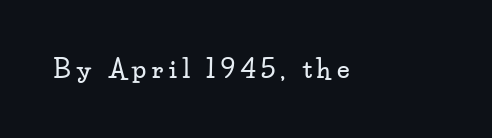
Rendered with straight, roman letterforms. Check under the words: just untouched page. What stands out about the letter spacing? Its width — letters are far apart.
